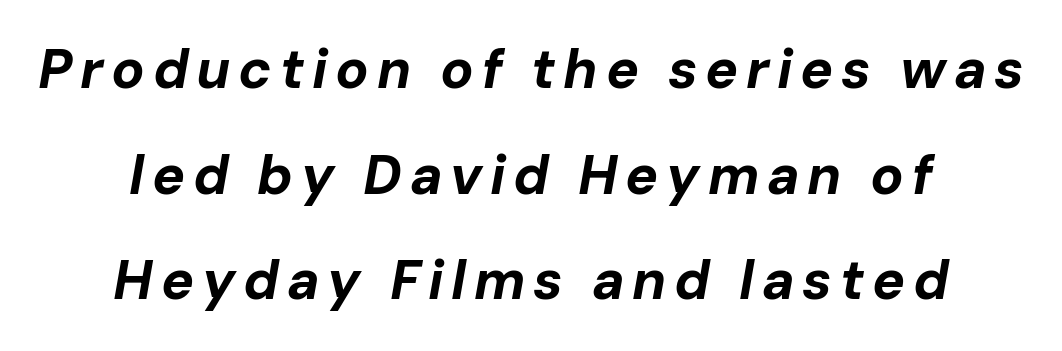
Q: Is the text bold? A: Yes.
Q: Is the text italic (slanted)? A: Yes, it leans right by about 10 degrees.
Q: Is the text underlined? A: No.
Q: How is the paragraph aligned? A: Centered.
Q: Is the spacing between lines tight, normal or loose? A: Loose.
Q: Width (condensed, normal, or wide)? A: Normal.
Q: Stroke contrast? A: Low.
Q: x-height? A: Medium.
Q: Monospaced? A: No.
